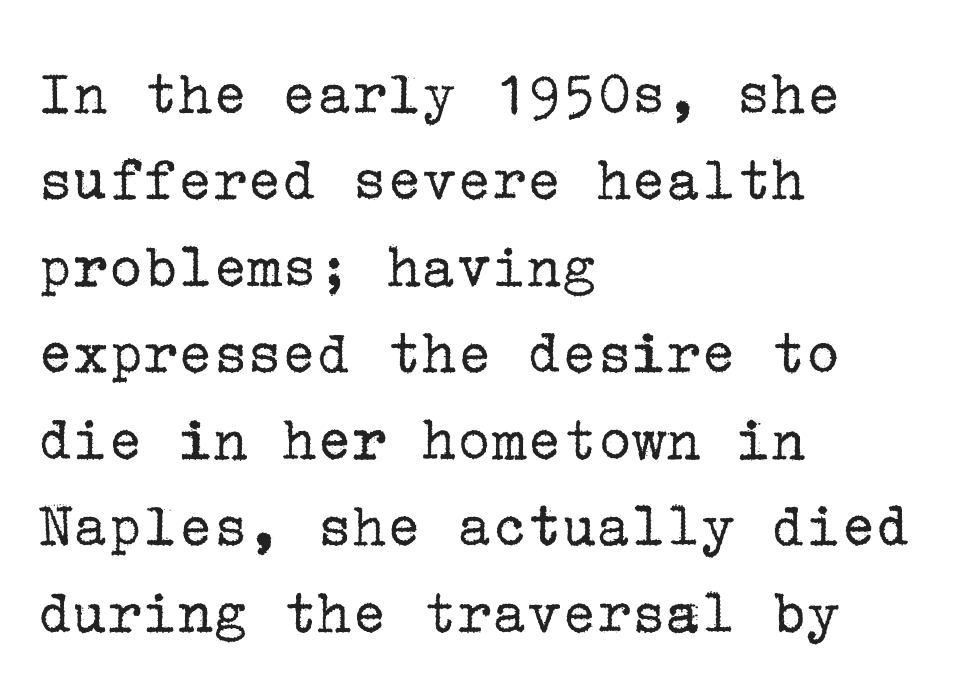
The image shows 65 px regular-weight serif type, upright; set left-aligned, normal line spacing (1.33x), normal letter spacing, not underlined; low stroke contrast and a medium x-height.
